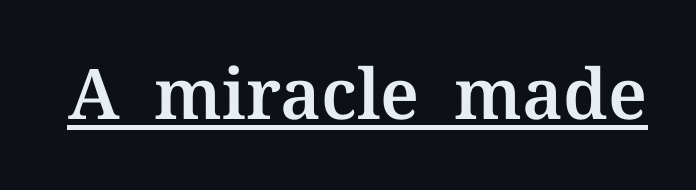
{"serif": "yes", "italic": "no", "width": "normal", "stroke_contrast": "medium", "x_height": "medium", "monospaced": "no", "underline": "yes", "letter_spacing": "normal", "letter_spacing_em": 0.0, "glyph_px": 70}
